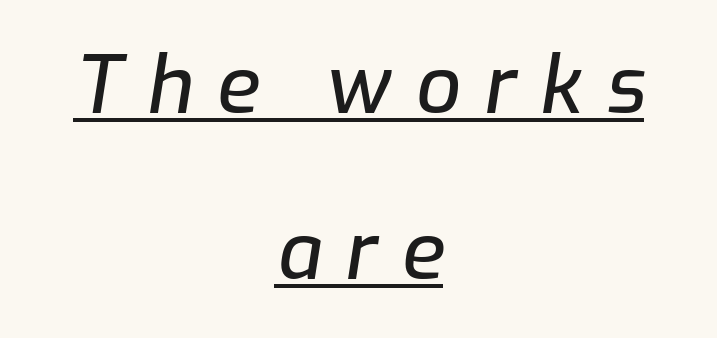
{"italic": "yes", "lean": "right", "slant_degrees": 9, "width": "normal", "stroke_contrast": "low", "x_height": "medium", "monospaced": "no", "underline": "yes", "align": "center", "line_spacing": "loose", "line_spacing_ratio": 2.1, "letter_spacing": "wide", "letter_spacing_em": 0.3, "glyph_px": 79}
